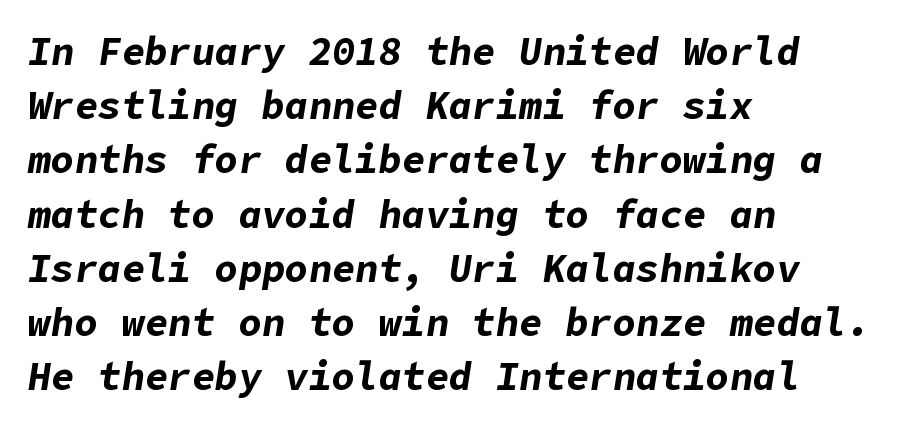
Q: Is the text bold? A: Yes.
Q: Is the text italic (slanted)? A: Yes, it leans right by about 9 degrees.
Q: Is the text underlined? A: No.
Q: How is the paragraph aligned? A: Left-aligned.
Q: Is the spacing between letters normal or unusually wide? A: Normal.
Q: Is the spacing between lines tight, normal or loose? A: Normal.
Q: Width (condensed, normal, or wide)? A: Normal.
Q: Stroke contrast? A: Low.
Q: x-height? A: Medium.
